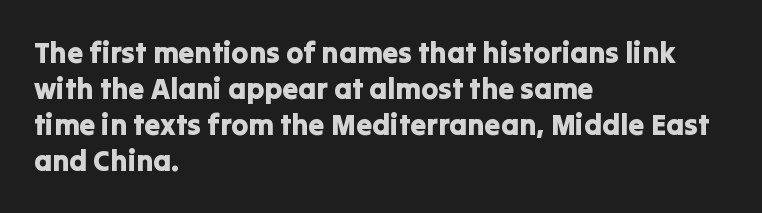
{"serif": "no", "italic": "no", "width": "normal", "stroke_contrast": "low", "x_height": "medium", "monospaced": "no", "underline": "no", "align": "left", "line_spacing_ratio": 1.24, "letter_spacing": "normal", "letter_spacing_em": 0.0, "glyph_px": 29}
